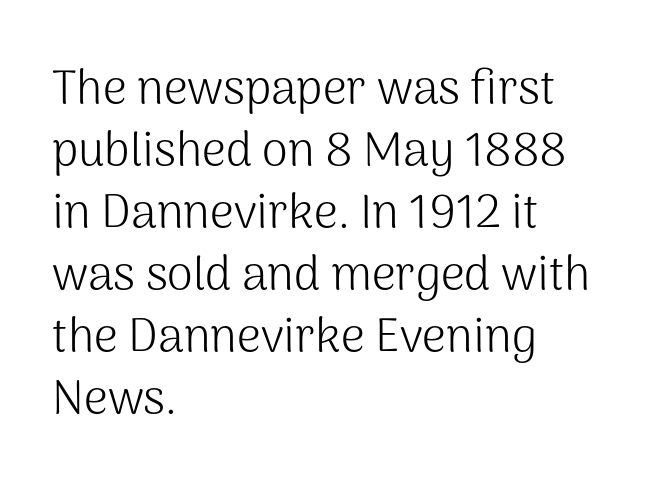
Q: Is the text bold? A: No.
Q: Is the text italic (slanted)? A: No, it is upright.
Q: Is the typeface a serif or a sans-serif typeface? A: Sans-serif.
Q: Is the text underlined? A: No.
Q: How is the paragraph aligned? A: Left-aligned.
Q: Is the spacing between letters normal or unusually wide? A: Normal.
Q: Is the spacing between lines tight, normal or loose? A: Normal.
Q: Width (condensed, normal, or wide)? A: Normal.
Q: Stroke contrast? A: Medium.
Q: x-height? A: Medium.
Q: Monospaced? A: No.
